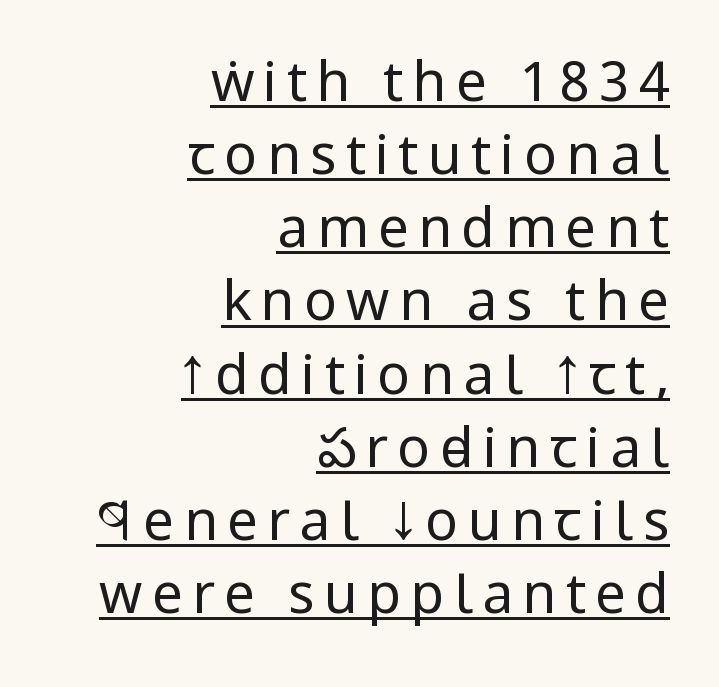
The image shows 55 px regular-weight, condensed sans-serif type, upright; set right-aligned, normal line spacing (1.33x), underlined; low stroke contrast and a large x-height.
